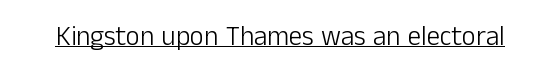
{"italic": "no", "bold": "no", "underline": "yes", "letter_spacing": "normal", "letter_spacing_em": 0.0, "glyph_px": 27}
